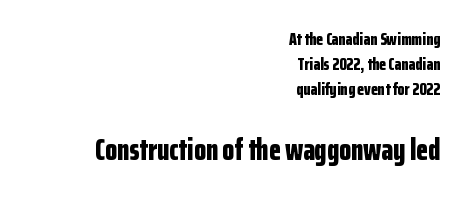
The image shows 31 px bold, condensed sans-serif type, upright; set right-aligned, normal line spacing (1.4x), normal letter spacing, not underlined; the second (bottom) block is 1.72x larger; low stroke contrast and a medium x-height.
